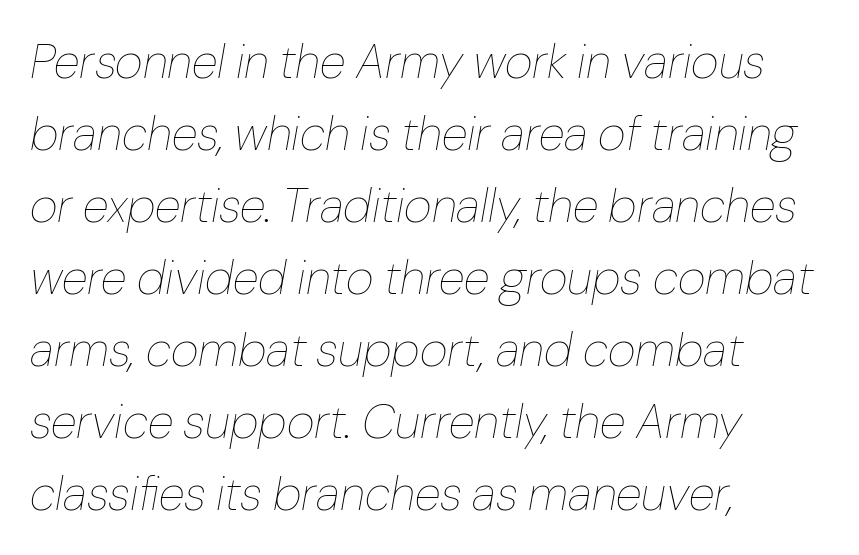
Ink coverage per letter is moderate at most. One glance says typical: line gaps are just what's usual. Note the varied advance widths — an 'i' is clearly narrower than an 'm'. Only glyphs here, with clear space below each row.
